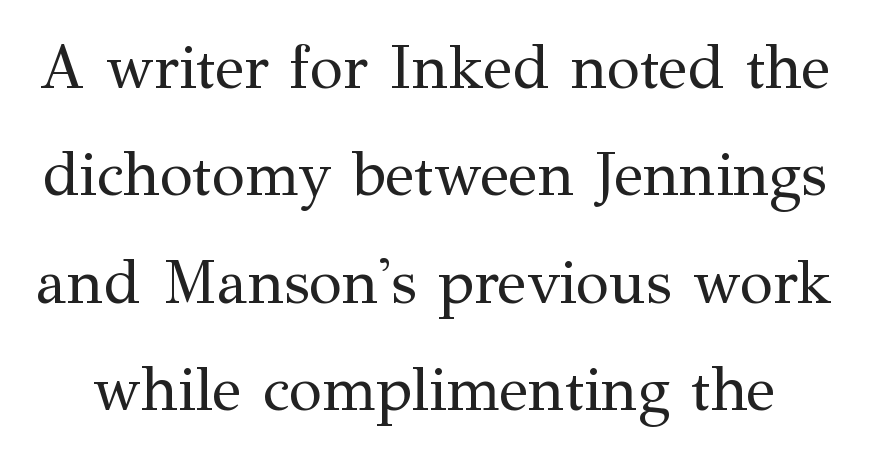
These lines keep a tight, regular rhythm from letter to letter. A typesetter would call this proportional, since set widths differ per character. A bare baseline throughout the passage. Posture: upright roman.
